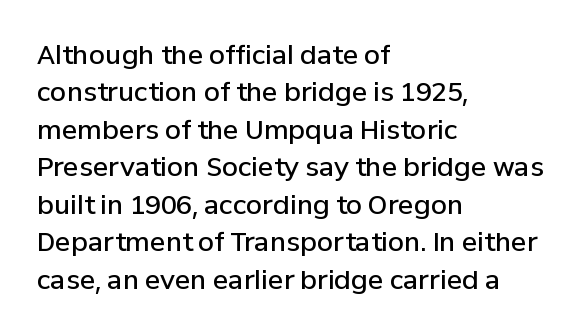
Q: Is the text bold? A: Semi-bold.
Q: Is the text italic (slanted)? A: No, it is upright.
Q: Is the text underlined? A: No.
Q: How is the paragraph aligned? A: Left-aligned.
Q: Is the spacing between letters normal or unusually wide? A: Normal.
Q: Is the spacing between lines tight, normal or loose? A: Normal.
